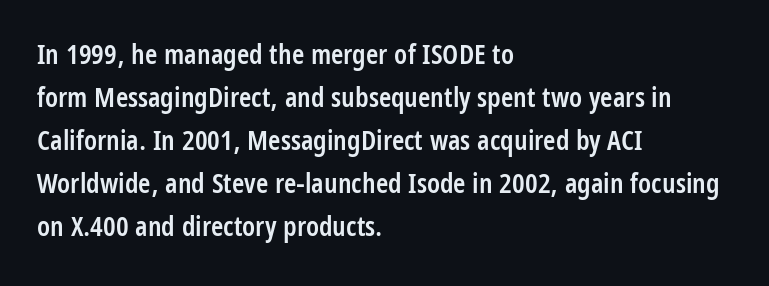
The ragged edge is on the right, which tells us the setting is flush left. Strokes here are thickened, but only to semibold level. Words appear dense and cohesive because spacing is normal. You can tell from the bare stems that sans-serif type was used. Decoration check: the copy has no underline. Posture: vertical.
